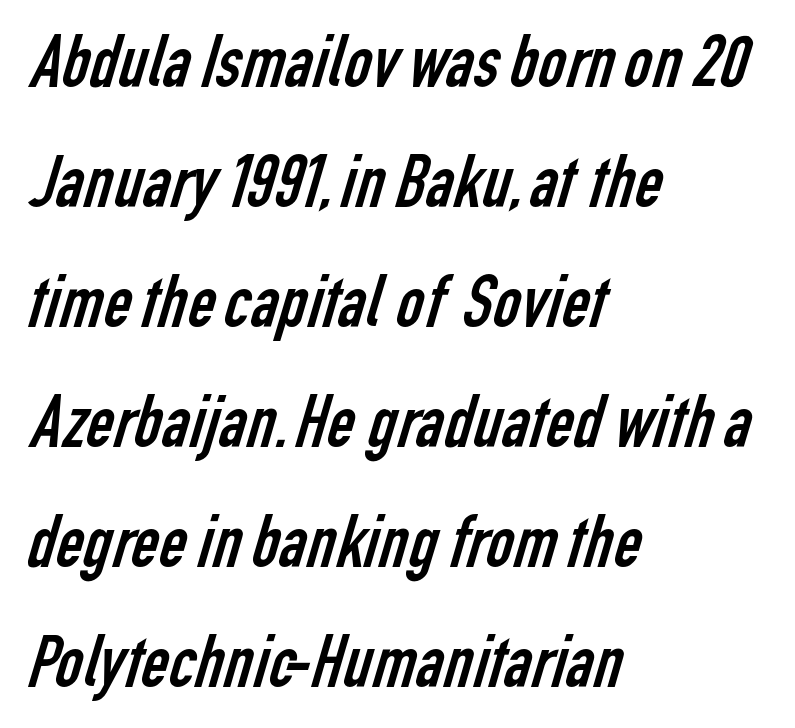
Students, observe: this is what conventionally led text looks like. Underlining? Definitely not there. The lines in this sample share a left origin and differ only in where they stop. Between one letter and the next there's only the usual sliver of space.
